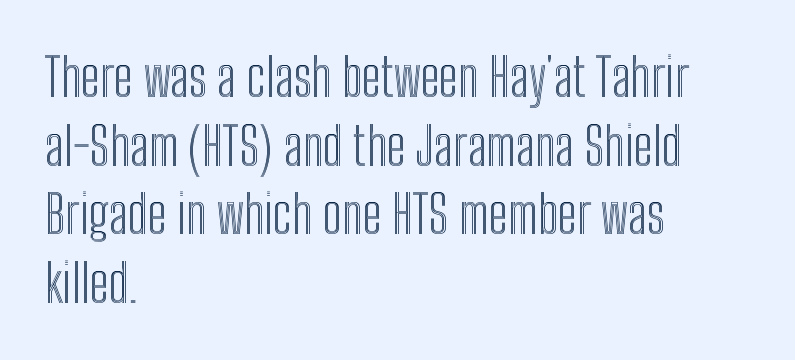
Any mark beneath the type? The region is blank. Is there any slant? The stems are plumb. Proportional: the letters do not fall into vertical columns. Each new line begins a customary step beneath the previous one.
